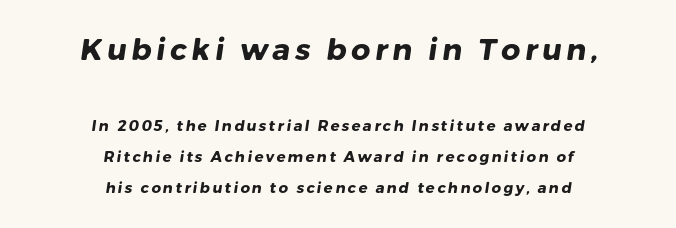
{"serif": "no", "bold": "yes", "weight": "heavy", "width": "normal", "stroke_contrast": "low", "x_height": "medium", "monospaced": "no", "underline": "no", "align": "center", "line_spacing": "loose", "line_spacing_ratio": 2.07, "larger_block": "first", "size_ratio": 2.0, "glyph_px": 30}
